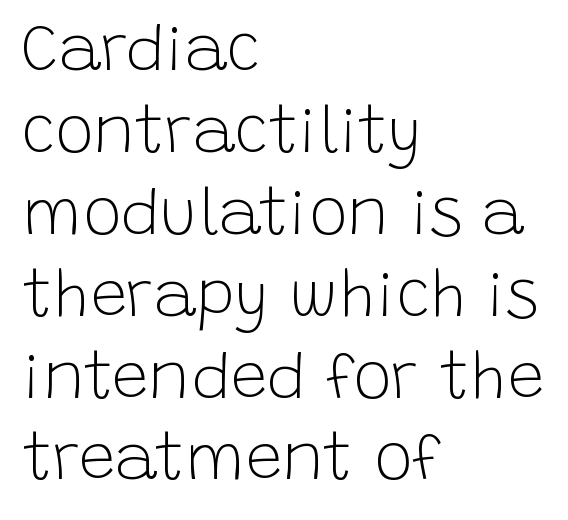
The image shows 65 px light sans-serif type, upright; set left-aligned, normal line spacing (1.26x), normal letter spacing, not underlined; low stroke contrast and a large x-height.
